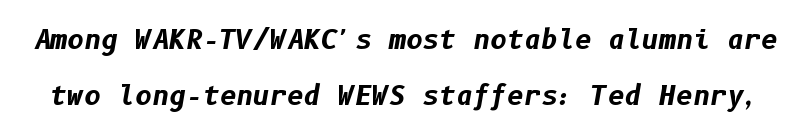
The image shows 26 px bold type, italic (leaning right); set loose line spacing (2.17x), normal letter spacing, not underlined.
